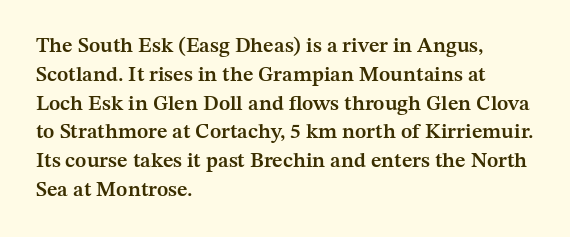
Q: Is the text bold? A: Semi-bold.
Q: Is the text italic (slanted)? A: No, it is upright.
Q: Is the text underlined? A: No.
Q: How is the paragraph aligned? A: Left-aligned.
Q: Is the spacing between letters normal or unusually wide? A: Normal.
Q: Is the spacing between lines tight, normal or loose? A: Normal.
